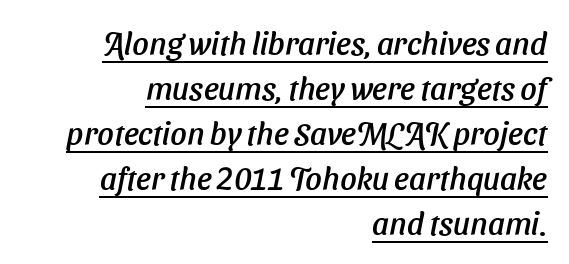
Q: Is the text italic (slanted)? A: Yes, it leans right by about 11 degrees.
Q: Is the text underlined? A: Yes.
Q: How is the paragraph aligned? A: Right-aligned.
Q: Is the spacing between letters normal or unusually wide? A: Normal.
Q: Is the spacing between lines tight, normal or loose? A: Normal.
Q: Width (condensed, normal, or wide)? A: Normal.
Q: Stroke contrast? A: Low.
Q: x-height? A: Medium.
Q: Monospaced? A: No.
